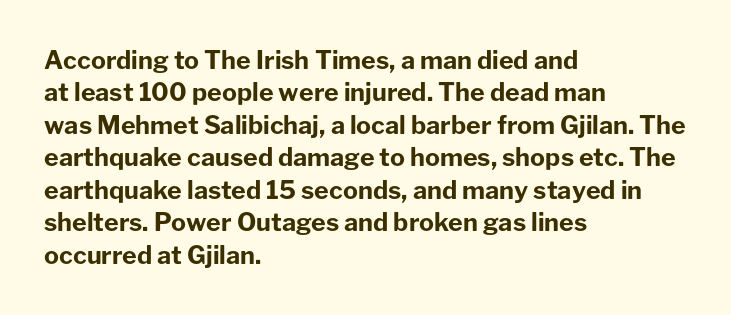
{"italic": "no", "bold": "yes", "underline": "no", "align": "left", "line_spacing": "normal", "line_spacing_ratio": 1.3, "letter_spacing": "normal", "letter_spacing_em": 0.0, "glyph_px": 25}
